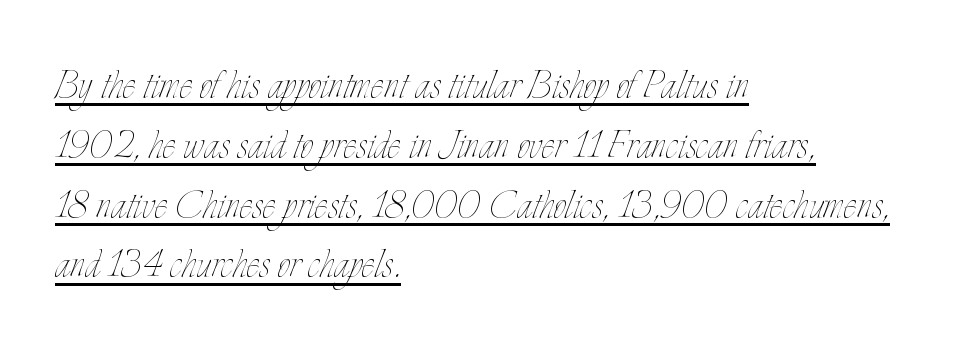
The image shows 49 px thin, condensed type; set left-aligned, line spacing 1.22x, normal letter spacing, underlined; low stroke contrast and a small x-height.
